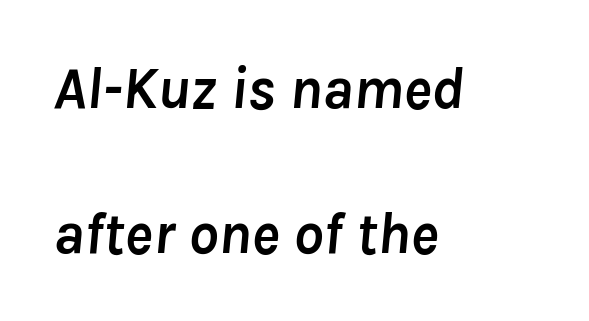
The image shows 59 px semibold type, italic (leaning right); set left-aligned, loose line spacing (2.45x), normal letter spacing, not underlined; low stroke contrast and a medium x-height.
